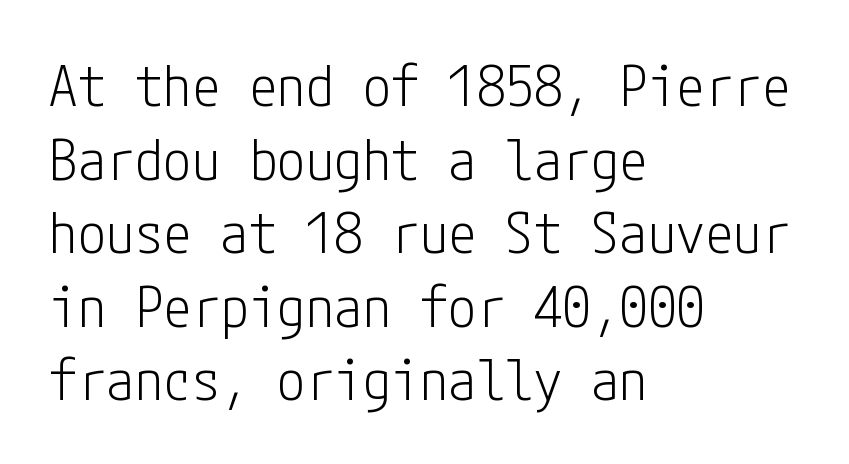
Baseline-to-baseline distance is the conventional proportion of letter height. Reading down the block, your eye returns to a fixed left position each line. Does extra space separate the letters? No, they use regular spacing. No italicization has been applied; the sample stays upright. The font is comparable to plain body text, perhaps lighter. Typographically, this falls in the sans-serif category.
